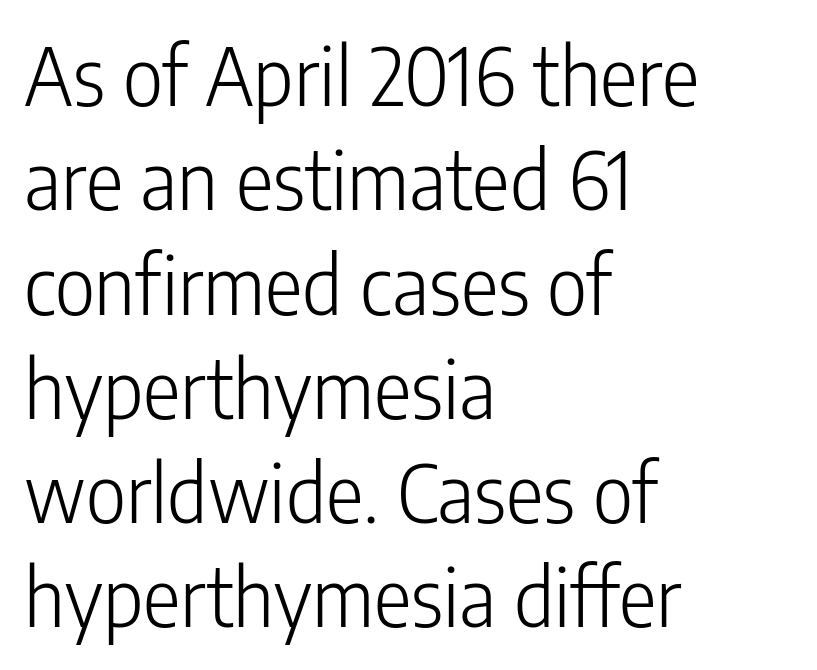
{"serif": "no", "italic": "no", "bold": "no", "weight": "light", "width": "condensed", "stroke_contrast": "low", "x_height": "medium", "monospaced": "no", "underline": "no", "align": "left", "line_spacing": "normal", "line_spacing_ratio": 1.32, "letter_spacing": "normal", "letter_spacing_em": 0.0, "glyph_px": 79}
